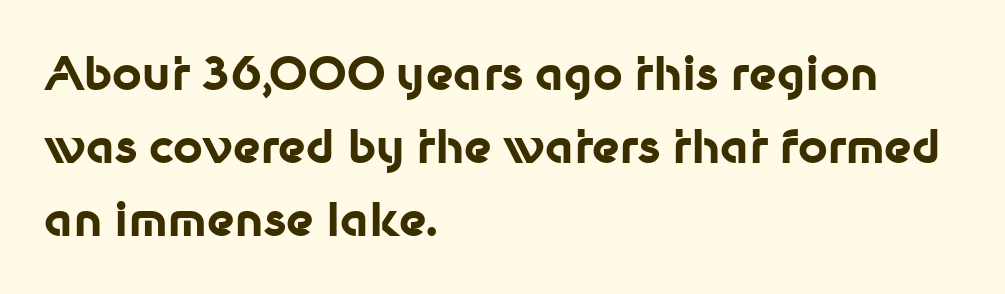
{"serif": "no", "italic": "no", "bold": "yes", "weight": "bold", "width": "normal", "stroke_contrast": "low", "x_height": "medium", "monospaced": "no", "underline": "no", "align": "left", "line_spacing": "normal", "line_spacing_ratio": 1.59, "letter_spacing": "normal", "letter_spacing_em": 0.0, "glyph_px": 46}
